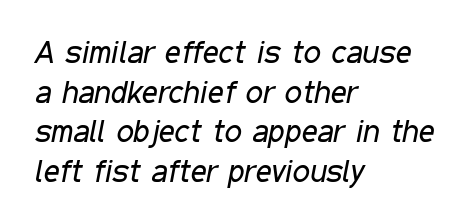
Standard letterfit; no display-style spreading of the glyphs. Vertically, the passage feels balanced, rows spaced as you'd expect. The glyphs look as if they've been sheared to an angle. Heft: none added — not bold. The area under the type is left untouched. The rendering uses natural spacing where letterforms have individual widths.
